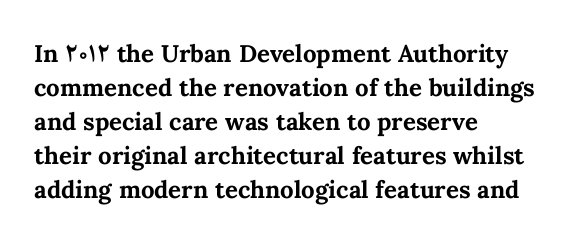
The passage shown stacks its lines at a standard gap. These lines keep a tight, regular rhythm from letter to letter. Descenders hang freely into open space. The sample has been set heavy, in full bold. Leftover space on each line is placed entirely after the last word. Nope, not italic — everything's standing straight.
